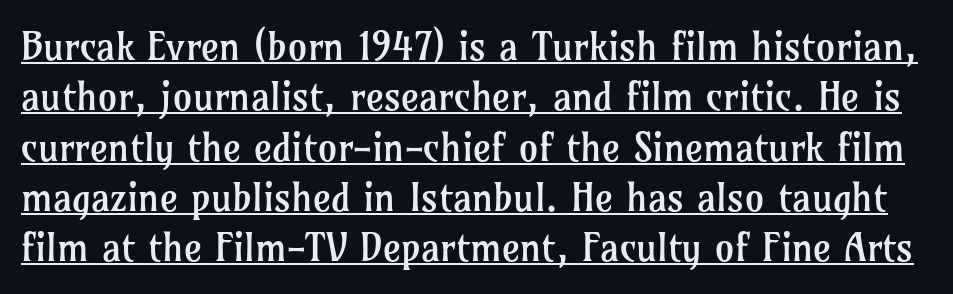
{"serif": "yes", "italic": "no", "bold": "no", "weight": "regular", "width": "normal", "stroke_contrast": "low", "x_height": "medium", "monospaced": "no", "underline": "yes", "line_spacing": "normal", "line_spacing_ratio": 1.29, "letter_spacing": "normal", "letter_spacing_em": 0.0, "glyph_px": 39}
